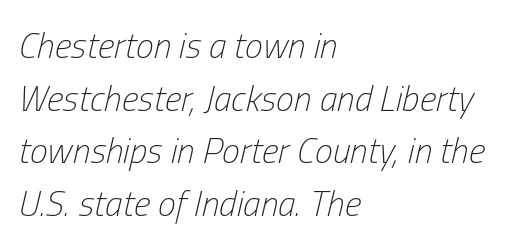
Clear beneath every line of the passage. The block of text has a typical density, with ordinary space between rows. The passage shown is typed in a proportional face where columns would drift. The typesetter chose a ragged-right arrangement here.
